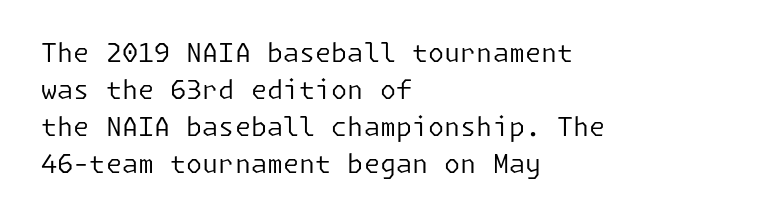
The image shows 26 px text type, upright; set left-aligned, normal line spacing (1.42x), normal letter spacing, not underlined.
